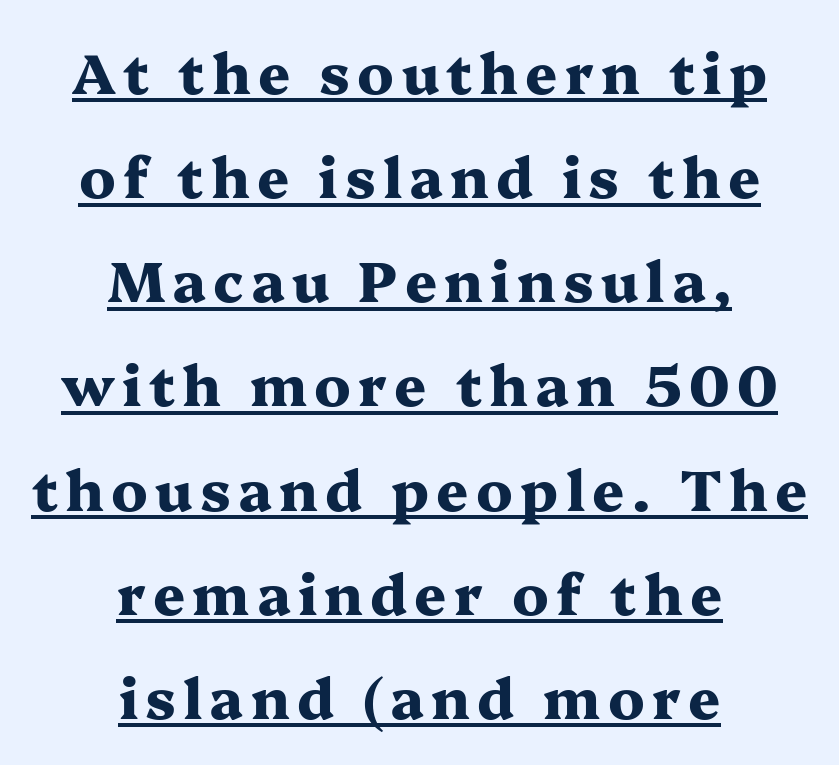
Short and long lines alike share a common midpoint. The characters look thick and weighty, a clear bold. The rendering uses the underline text-decoration. Is this a fixed-width face? No — the glyphs have proportional, varying widths.
